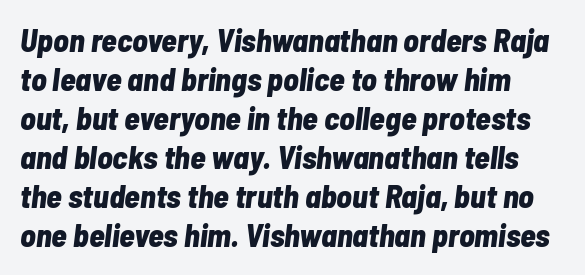
The image shows 32 px bold, condensed type, italic (leaning right); set left-aligned, line spacing 1.22x, normal letter spacing, not underlined; low stroke contrast and a medium x-height.
